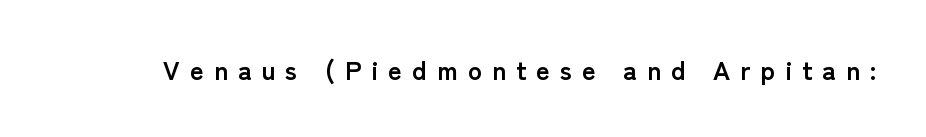
Q: Is the text bold? A: Yes.
Q: Is the text italic (slanted)? A: No, it is upright.
Q: Is the text underlined? A: No.
Q: Is the spacing between letters normal or unusually wide? A: Unusually wide.
